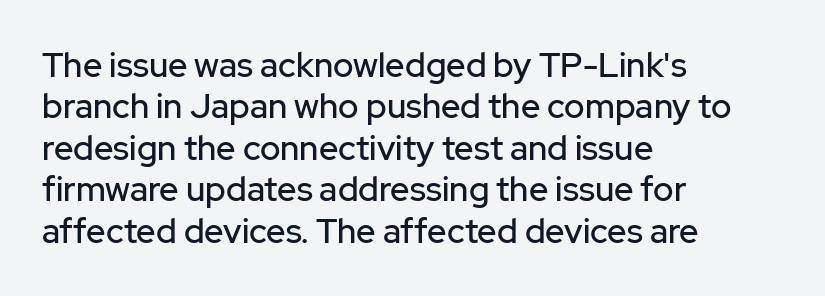
{"serif": "no", "italic": "no", "width": "normal", "stroke_contrast": "low", "x_height": "medium", "monospaced": "no", "underline": "no", "align": "left", "line_spacing_ratio": 1.22, "letter_spacing": "normal", "letter_spacing_em": 0.0, "glyph_px": 34}
